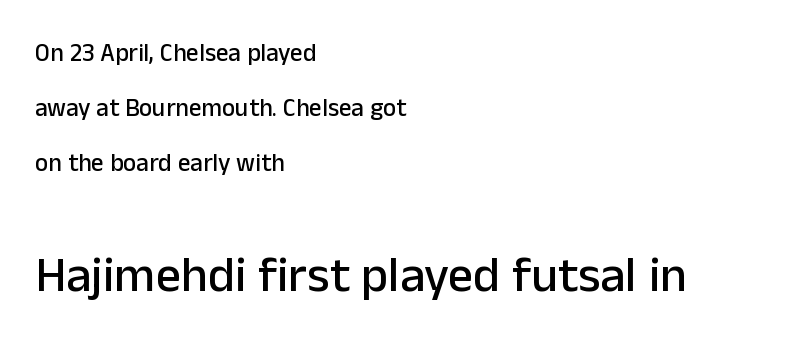
The image shows 50 px sans-serif type, upright; set left-aligned, loose line spacing (2.2x), normal letter spacing, not underlined; the second (bottom) block is 2.0x larger; low stroke contrast and a medium x-height.
